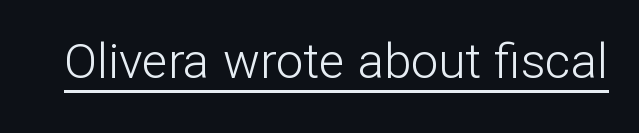
Q: Is the text bold? A: No.
Q: Is the text italic (slanted)? A: No, it is upright.
Q: Is the typeface a serif or a sans-serif typeface? A: Sans-serif.
Q: Is the text underlined? A: Yes.
Q: Is the spacing between letters normal or unusually wide? A: Normal.
Q: Width (condensed, normal, or wide)? A: Normal.
Q: Stroke contrast? A: Low.
Q: x-height? A: Medium.
Q: Monospaced? A: No.
